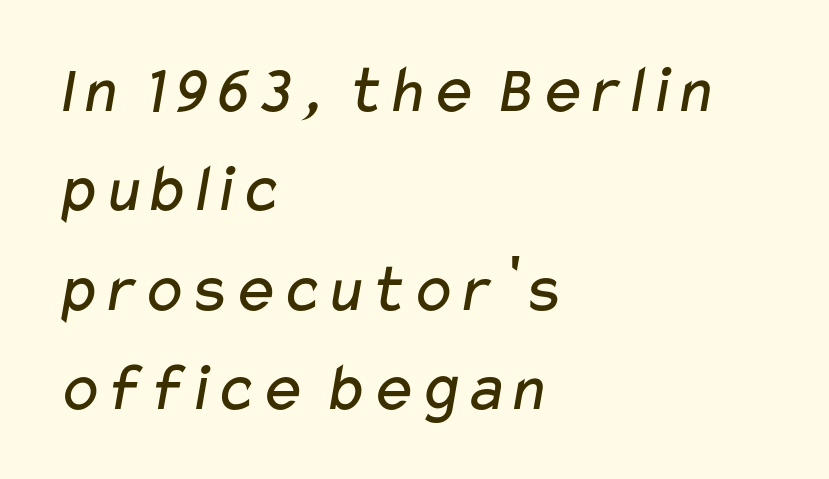
Q: Is the text bold? A: No.
Q: Is the typeface a serif or a sans-serif typeface? A: Sans-serif.
Q: Is the text underlined? A: No.
Q: How is the paragraph aligned? A: Left-aligned.
Q: Is the spacing between letters normal or unusually wide? A: Normal.
Q: Is the spacing between lines tight, normal or loose? A: Normal.
Q: Width (condensed, normal, or wide)? A: Wide.
Q: Stroke contrast? A: Low.
Q: x-height? A: Medium.
Q: Monospaced? A: No.
